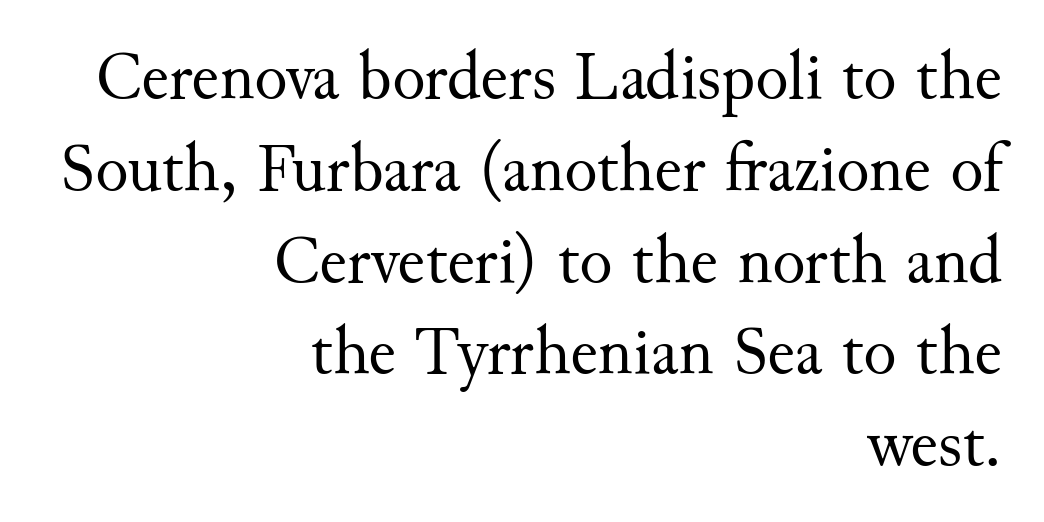
{"serif": "yes", "italic": "no", "bold": "no", "weight": "regular", "width": "normal", "stroke_contrast": "medium", "x_height": "small", "monospaced": "no", "underline": "no", "align": "right", "line_spacing": "normal", "line_spacing_ratio": 1.33, "letter_spacing": "normal", "letter_spacing_em": 0.0, "glyph_px": 69}
